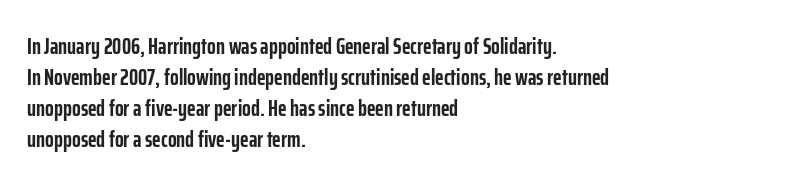
{"italic": "no", "bold": "yes", "underline": "no", "align": "left", "line_spacing": "normal", "line_spacing_ratio": 1.35, "letter_spacing": "normal", "letter_spacing_em": 0.0, "glyph_px": 23}
